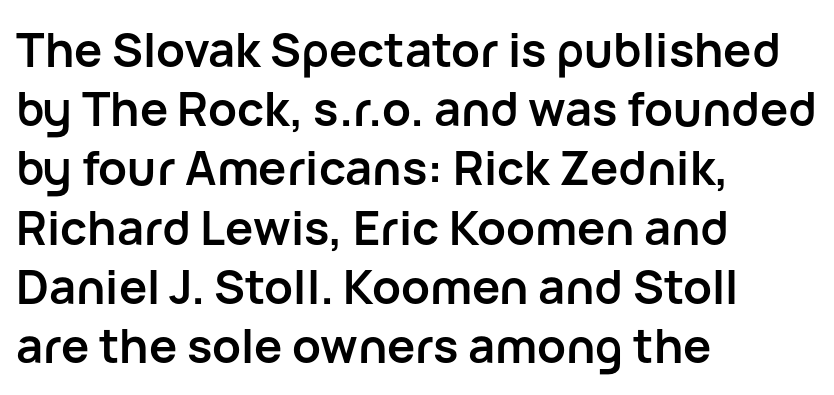
{"serif": "no", "italic": "no", "bold": "yes", "weight": "semibold", "width": "normal", "stroke_contrast": "low", "x_height": "medium", "monospaced": "no", "underline": "no", "align": "left", "line_spacing": "normal", "line_spacing_ratio": 1.26, "letter_spacing": "normal", "letter_spacing_em": 0.0, "glyph_px": 47}
